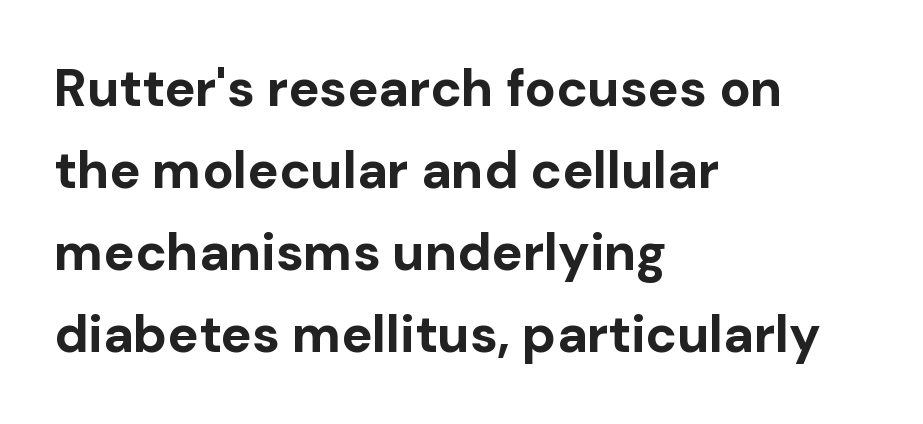
Q: Is the text bold? A: Yes.
Q: Is the text italic (slanted)? A: No, it is upright.
Q: Is the typeface a serif or a sans-serif typeface? A: Sans-serif.
Q: Is the text underlined? A: No.
Q: How is the paragraph aligned? A: Left-aligned.
Q: Is the spacing between letters normal or unusually wide? A: Normal.
Q: Is the spacing between lines tight, normal or loose? A: Normal.
Q: Width (condensed, normal, or wide)? A: Normal.
Q: Stroke contrast? A: Low.
Q: x-height? A: Medium.
Q: Monospaced? A: No.
